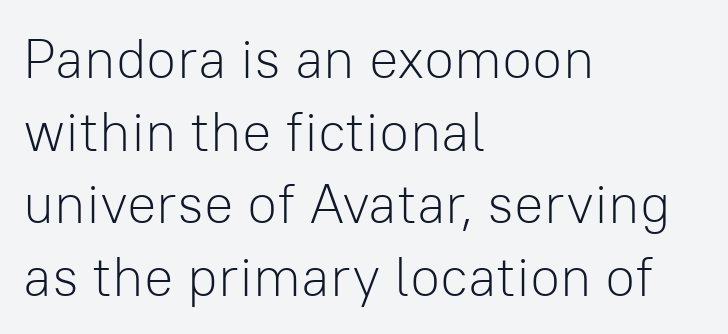
Q: Is the text bold? A: No.
Q: Is the text italic (slanted)? A: No, it is upright.
Q: Is the typeface a serif or a sans-serif typeface? A: Sans-serif.
Q: Is the text underlined? A: No.
Q: How is the paragraph aligned? A: Left-aligned.
Q: Is the spacing between letters normal or unusually wide? A: Normal.
Q: Is the spacing between lines tight, normal or loose? A: Normal.
Q: Width (condensed, normal, or wide)? A: Normal.
Q: Stroke contrast? A: Low.
Q: x-height? A: Medium.
Q: Monospaced? A: No.
